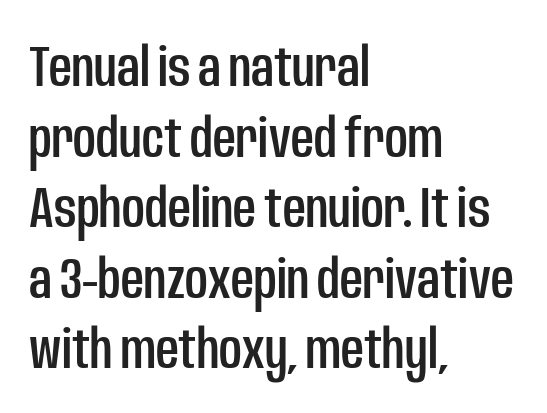
The image shows 56 px condensed sans-serif type, upright; set left-aligned, normal line spacing (1.26x), normal letter spacing, not underlined; low stroke contrast and a large x-height.
